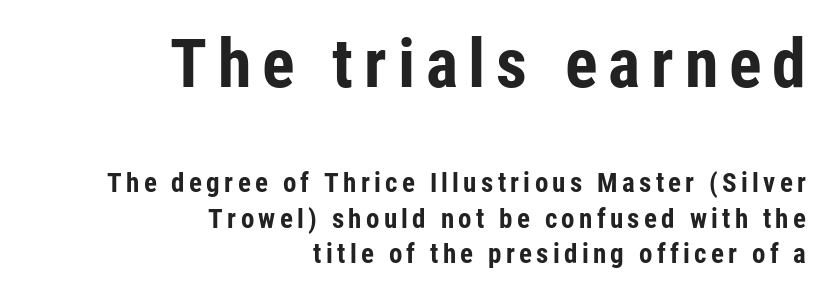
The image shows 68 px bold, condensed sans-serif type, upright; set right-aligned, normal line spacing (1.31x), not underlined; the first (top) block is 2.52x larger; low stroke contrast and a medium x-height.
